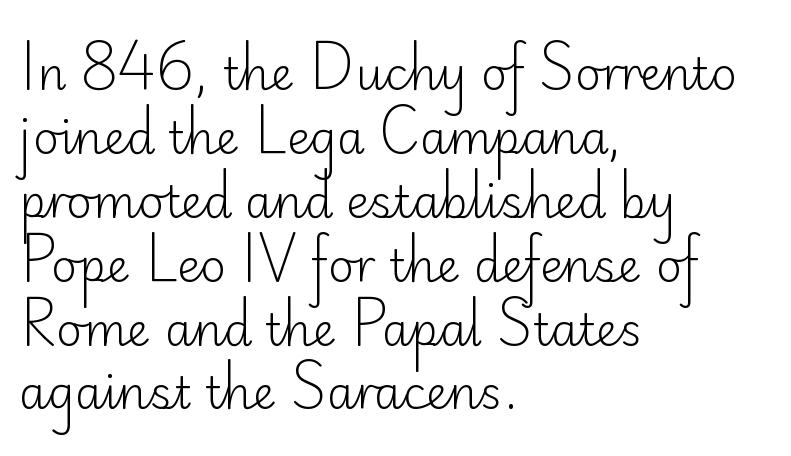
No word sits above an underline. Posture: straight, roman, zero tilt. The designer went with a sans here, leaving each stem footless. The rendering keeps characters at their native spacing.
